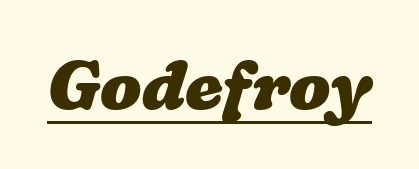
Q: Is the text bold? A: Yes.
Q: Is the text underlined? A: Yes.
Q: Is the spacing between letters normal or unusually wide? A: Normal.
Q: Width (condensed, normal, or wide)? A: Wide.
Q: Stroke contrast? A: Low.
Q: x-height? A: Medium.
Q: Monospaced? A: No.
